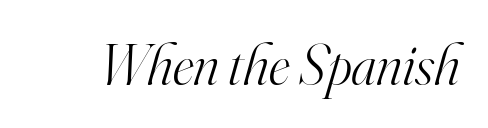
When letters slant like this, we call the style italic. Think of a printed novel: that variable character pitch is what you see here. Bare-footed words on every line. The gaps between neighbouring characters are ordinary and unremarkable. You can tell from the footed stems that serif type was used.
